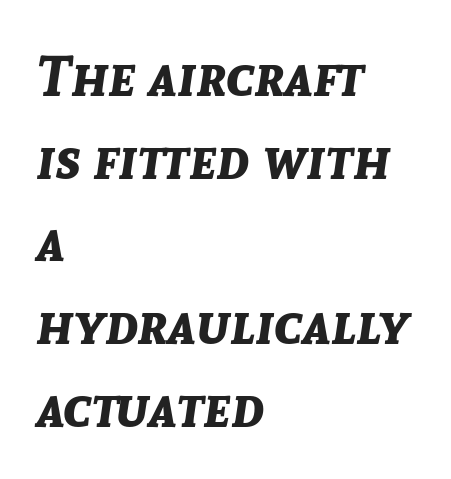
The image shows 57 px bold type, italic (leaning right); set left-aligned, normal line spacing (1.45x), normal letter spacing, not underlined; low stroke contrast and a medium x-height.
